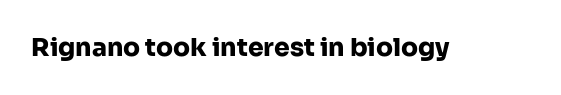
The image shows 25 px bold type, upright; set normal letter spacing, not underlined.
